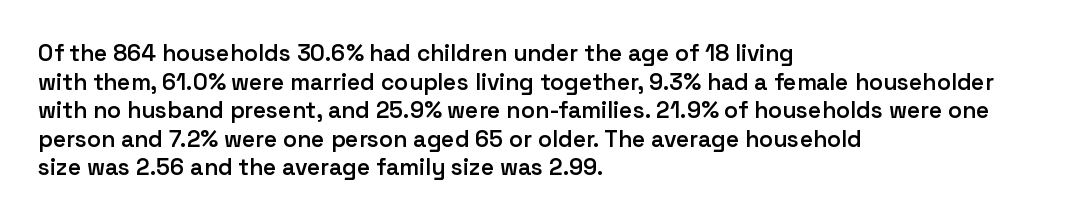
The passage shown is not underscored anywhere. On the weight axis this lands at semibold, roughly 600. Nothing unusual about the tracking: characters are spaced as the font intends. This is roman type, the default non-slanted kind. The paragraph has a hard left edge and a soft right edge.
